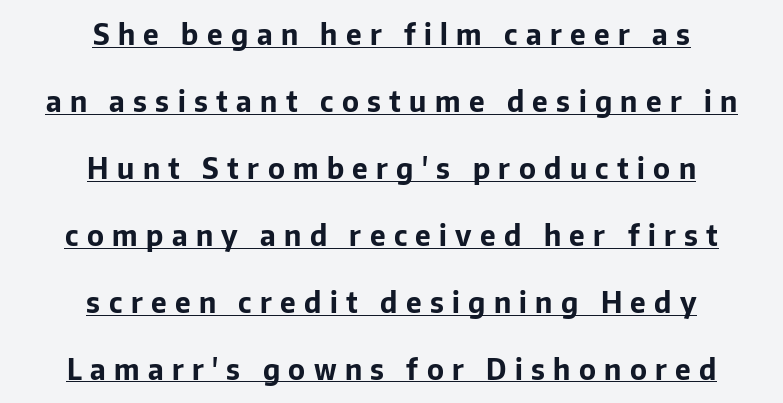
{"serif": "no", "italic": "no", "bold": "yes", "weight": "bold", "width": "normal", "stroke_contrast": "low", "x_height": "medium", "monospaced": "no", "underline": "yes", "align": "center", "line_spacing": "loose", "line_spacing_ratio": 2.39, "letter_spacing": "wide", "letter_spacing_em": 0.3, "glyph_px": 28}
